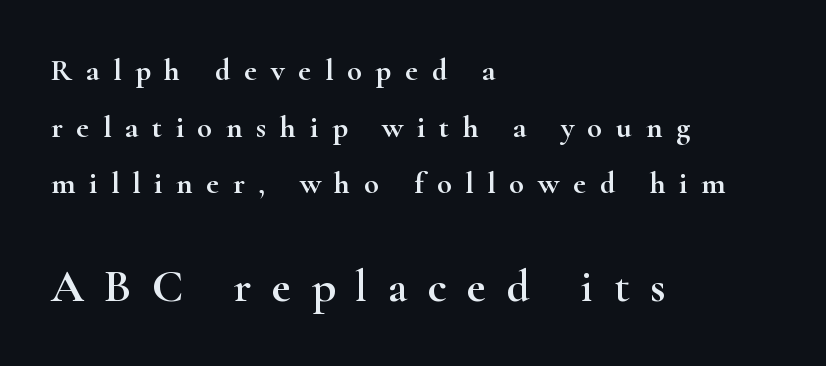
Q: Is the text italic (slanted)? A: No, it is upright.
Q: Is the typeface a serif or a sans-serif typeface? A: Serif.
Q: Is the text underlined? A: No.
Q: How is the paragraph aligned? A: Left-aligned.
Q: Is the spacing between letters normal or unusually wide? A: Unusually wide.
Q: Which block of text is set in a larger size, the first (top) or the second (bottom)? A: The second (bottom) one.
Q: Width (condensed, normal, or wide)? A: Wide.
Q: Stroke contrast? A: High.
Q: x-height? A: Small.
Q: Monospaced? A: No.
